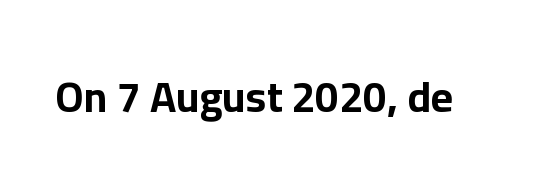
{"serif": "no", "italic": "no", "bold": "yes", "weight": "bold", "width": "normal", "stroke_contrast": "low", "x_height": "medium", "monospaced": "no", "underline": "no", "letter_spacing": "normal", "letter_spacing_em": 0.0, "glyph_px": 43}
